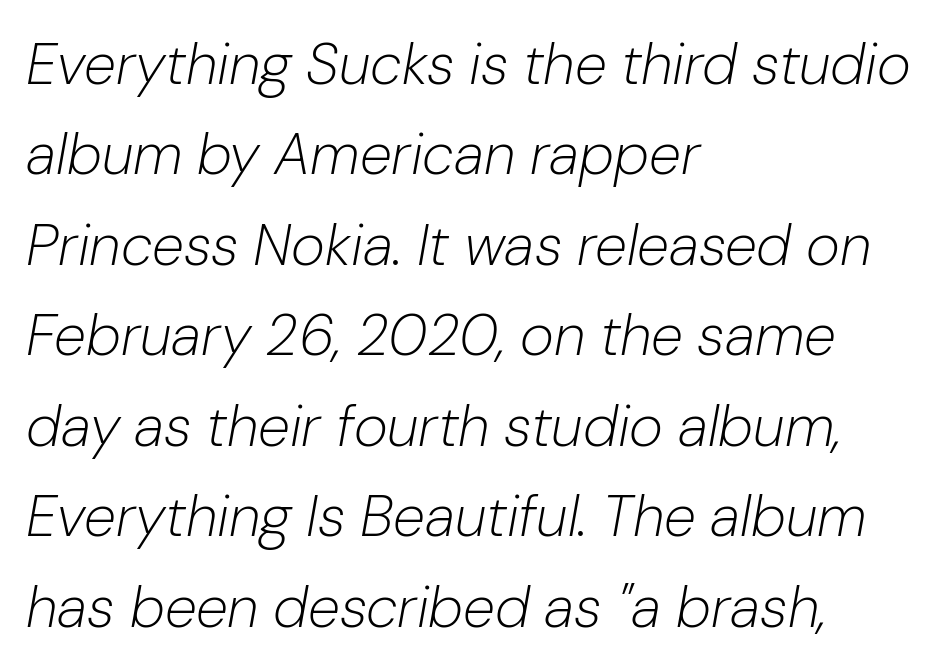
The image shows 58 px light type, italic (leaning right); set left-aligned, normal line spacing (1.56x), normal letter spacing, not underlined; low stroke contrast and a medium x-height.
